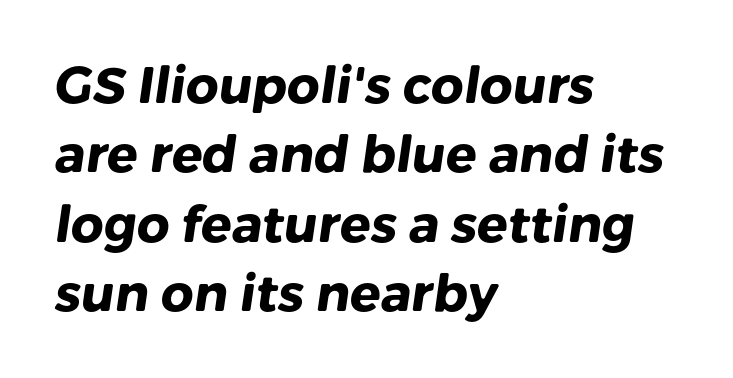
{"serif": "no", "bold": "yes", "weight": "heavy", "width": "normal", "stroke_contrast": "low", "x_height": "medium", "monospaced": "no", "underline": "no", "align": "left", "line_spacing": "normal", "line_spacing_ratio": 1.36, "letter_spacing": "normal", "letter_spacing_em": 0.0, "glyph_px": 51}
